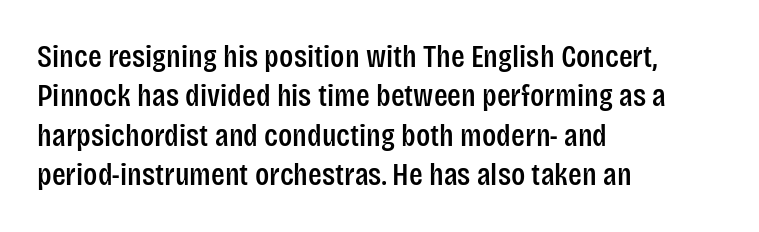
The image shows 32 px condensed sans-serif type, upright; set left-aligned, line spacing 1.23x, normal letter spacing, not underlined; low stroke contrast and a large x-height.
